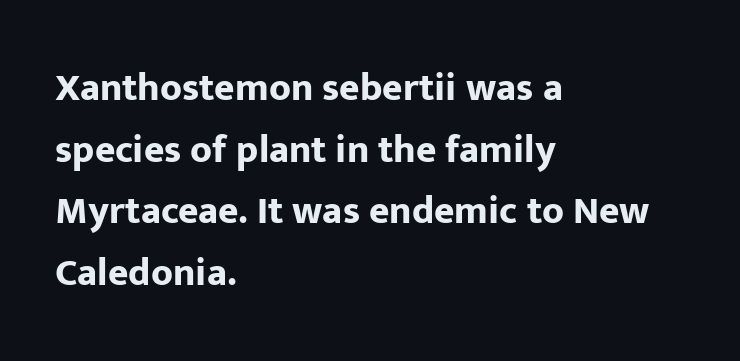
The image shows 39 px bold sans-serif type, upright; set left-aligned, normal line spacing (1.58x), normal letter spacing, not underlined; low stroke contrast and a medium x-height.
